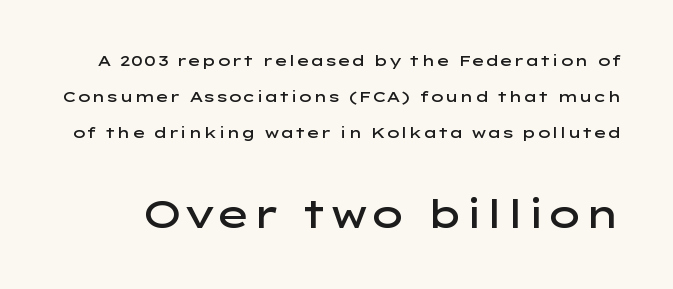
Q: Is the text bold? A: Semi-bold.
Q: Is the text italic (slanted)? A: No, it is upright.
Q: Is the typeface a serif or a sans-serif typeface? A: Sans-serif.
Q: Is the text underlined? A: No.
Q: Is the spacing between letters normal or unusually wide? A: Normal.
Q: Is the spacing between lines tight, normal or loose? A: Loose.
Q: Which block of text is set in a larger size, the first (top) or the second (bottom)? A: The second (bottom) one.
Q: Width (condensed, normal, or wide)? A: Wide.
Q: Stroke contrast? A: Low.
Q: x-height? A: Medium.
Q: Monospaced? A: No.
